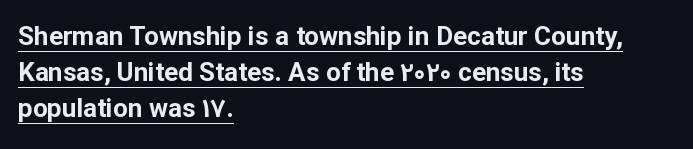
On the weight axis this lands at bold, roughly 700. Ordinary non-slanted type is in use. Students, observe the line beneath the letters — that is underlining. Where is the straight margin? On the left. The rows are spaced the way most documents space them.
